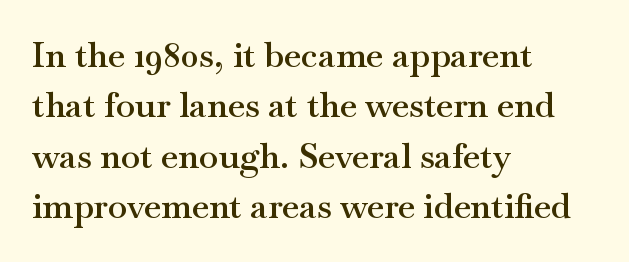
The image shows 35 px semibold, wide serif type, upright; set left-aligned, normal line spacing (1.44x), normal letter spacing, not underlined; medium stroke contrast and a small x-height.
